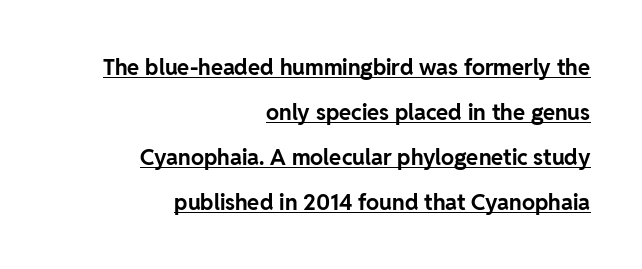
The image shows 22 px bold type, upright; set right-aligned, loose line spacing (2.04x), normal letter spacing, underlined.
